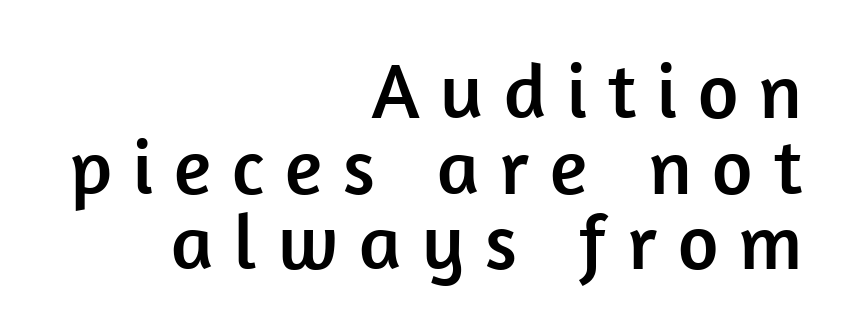
The image shows 78 px sans-serif type, upright; set right-aligned, tight line spacing (0.97x), unusually wide letter spacing (+0.27 em), not underlined; low stroke contrast and a medium x-height.
